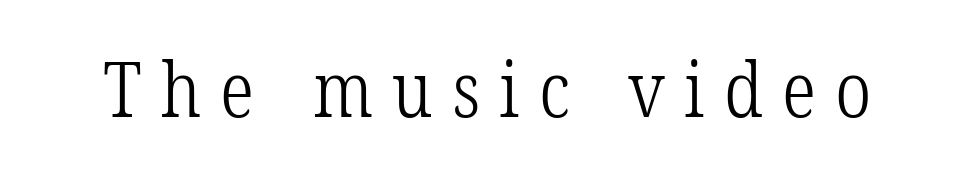
The image shows 77 px light, condensed serif type; set unusually wide letter spacing (+0.25 em), not underlined; low stroke contrast and a medium x-height.
